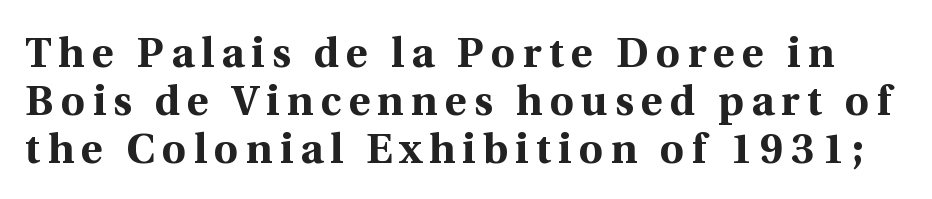
The image shows 42 px bold serif type, upright; set tight line spacing (1.14x), not underlined; a medium x-height.
